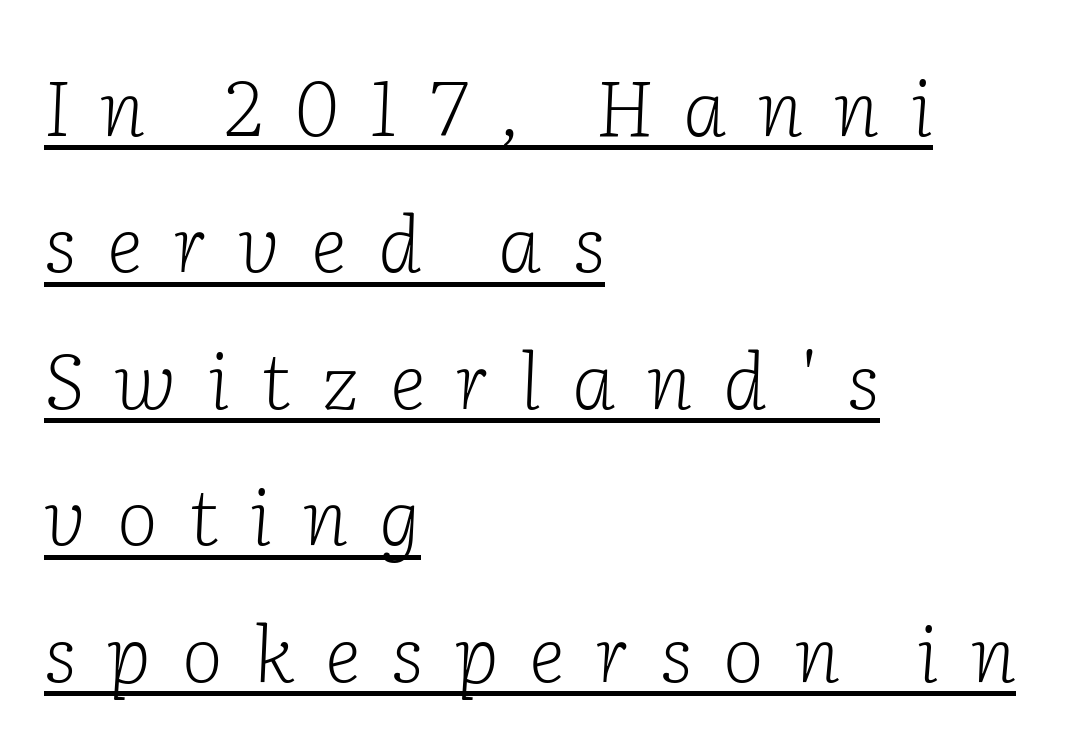
{"serif": "yes", "italic": "yes", "lean": "right", "slant_degrees": 2, "bold": "no", "weight": "light", "width": "normal", "stroke_contrast": "low", "x_height": "medium", "monospaced": "no", "underline": "yes", "align": "left", "line_spacing_ratio": 1.75, "letter_spacing": "wide", "letter_spacing_em": 0.4, "glyph_px": 78}
